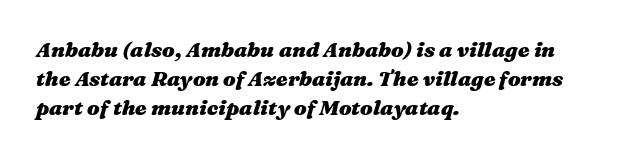
The image shows 21 px bold type, italic (leaning right); set left-aligned, normal line spacing (1.39x), normal letter spacing, not underlined.
